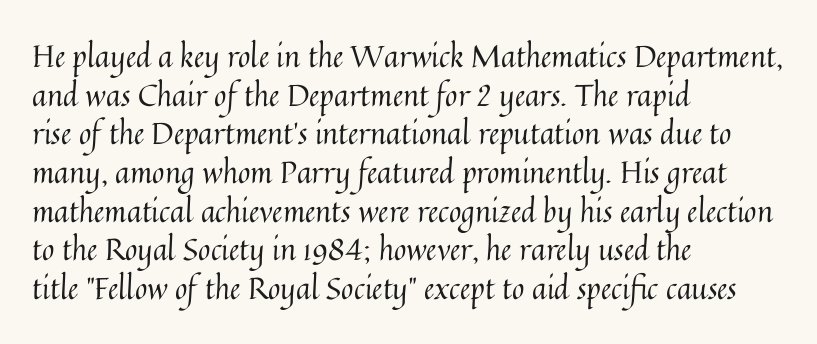
The passage shown is typed in a proportional face where columns would drift. There is no visible air inserted between adjacent glyphs. The lines in this sample share a left origin and differ only in where they stop.
